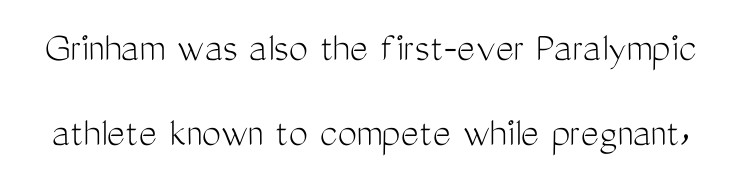
Q: Is the text bold? A: No.
Q: Is the text italic (slanted)? A: No, it is upright.
Q: Is the typeface a serif or a sans-serif typeface? A: Sans-serif.
Q: Is the text underlined? A: No.
Q: Is the spacing between letters normal or unusually wide? A: Normal.
Q: Is the spacing between lines tight, normal or loose? A: Loose.
Q: Width (condensed, normal, or wide)? A: Condensed.
Q: Stroke contrast? A: Medium.
Q: x-height? A: Medium.
Q: Monospaced? A: No.
